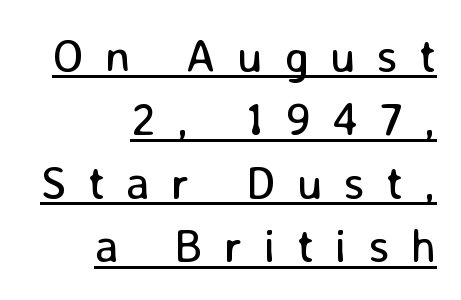
In CSS terms this would be text-align: right. Characters follow at a spacing far wider than the type designer built in. The rendering shows plain stroke endings on the letterforms — a sans-serif design. Varying glyph widths throughout — classic text-font behaviour.
